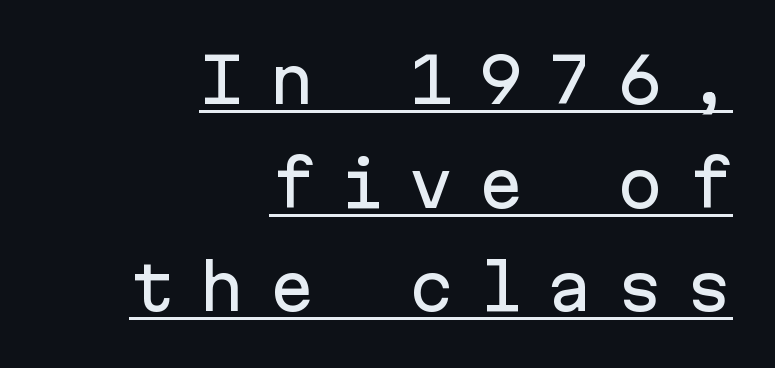
The image shows 61 px sans-serif type, upright, monospaced; set right-aligned, normal line spacing (1.7x), unusually wide letter spacing (+0.39 em), underlined; low stroke contrast and a medium x-height.
